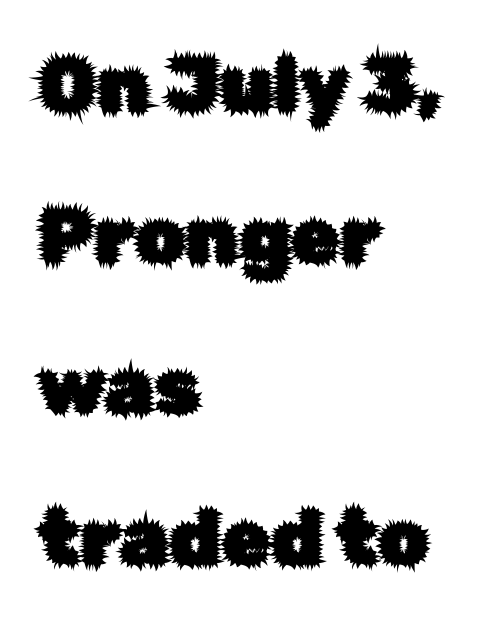
A typesetter would call this zero additional tracking. One-word summary of the alignment: left. The foot of each line stays bare and open. Varying glyph widths throughout — classic text-font behaviour. Serif or sans? Sans — the stroke terminals are bare. Leading: increased.
